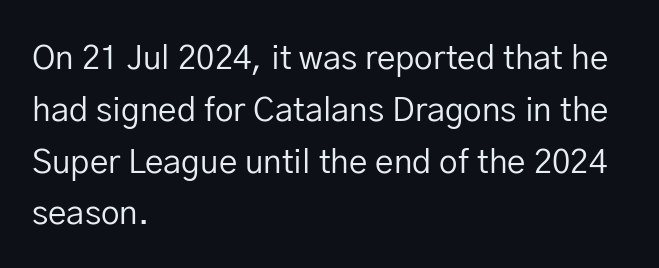
A classic flush-left, rag-right setting is used for this passage. Does the leading feel generous? No, just average. The rendering keeps characters at their native spacing. The face used here is proportionally spaced, like ordinary book or web type. Stroke terminals: plain, sans-serif.
